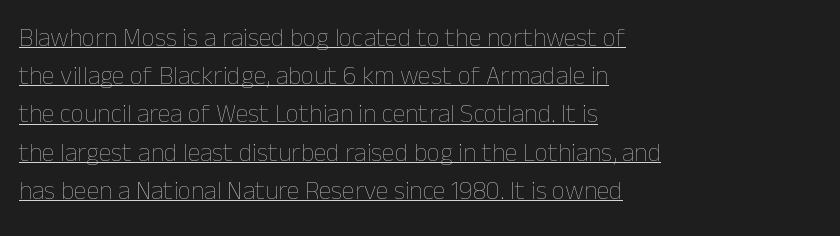
The lettering is marked with a stroke running underneath it. Designer's note — italics off, roman on. Look at the tracking — it's just the regular setting, nothing added. Is this a heavy cut? Hardly; it is regular or lighter.
